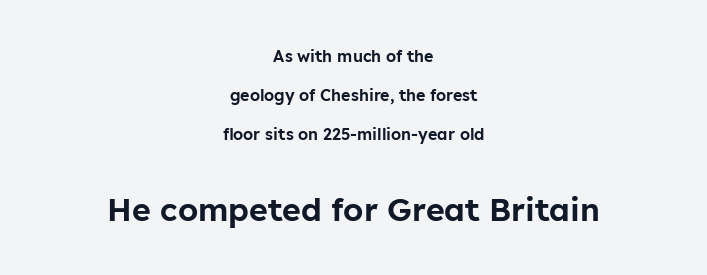
{"serif": "no", "italic": "no", "width": "normal", "stroke_contrast": "low", "x_height": "medium", "monospaced": "no", "underline": "no", "align": "center", "line_spacing": "loose", "line_spacing_ratio": 2.44, "letter_spacing": "normal", "letter_spacing_em": 0.0, "larger_block": "second", "size_ratio": 2.0, "glyph_px": 32}
